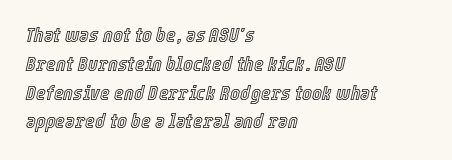
In terms of leading, this rendering sits right in the middle. Is the block centered? No — it sits flush against the left margin. When letters slant like this, we call the style italic. The gaps between neighbouring characters are ordinary and unremarkable. Letters rest on an invisible, unmarked baseline.
